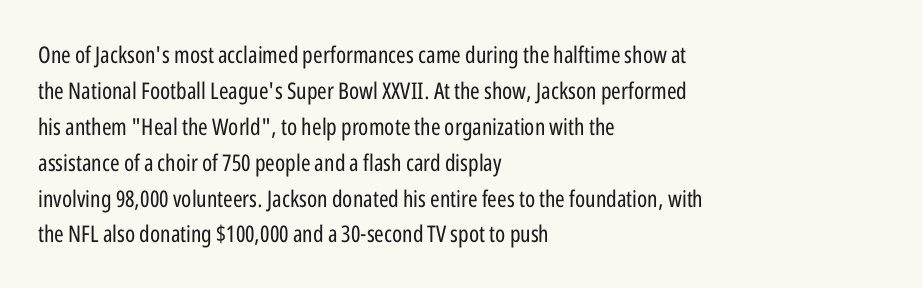
Q: Is the text bold? A: No.
Q: Is the text italic (slanted)? A: No, it is upright.
Q: Is the text underlined? A: No.
Q: How is the paragraph aligned? A: Left-aligned.
Q: Is the spacing between letters normal or unusually wide? A: Normal.
Q: Is the spacing between lines tight, normal or loose? A: Normal.
